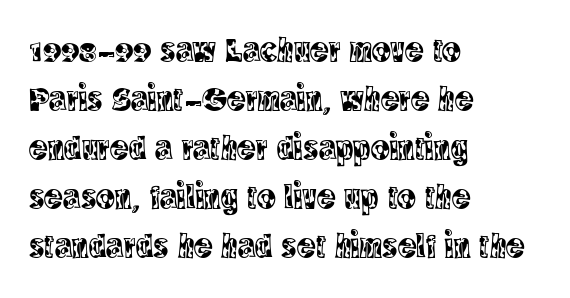
{"serif": "yes", "italic": "no", "width": "condensed", "x_height": "large", "monospaced": "no", "underline": "no", "align": "left", "line_spacing": "normal", "line_spacing_ratio": 1.4, "letter_spacing": "normal", "letter_spacing_em": 0.0, "glyph_px": 35}
